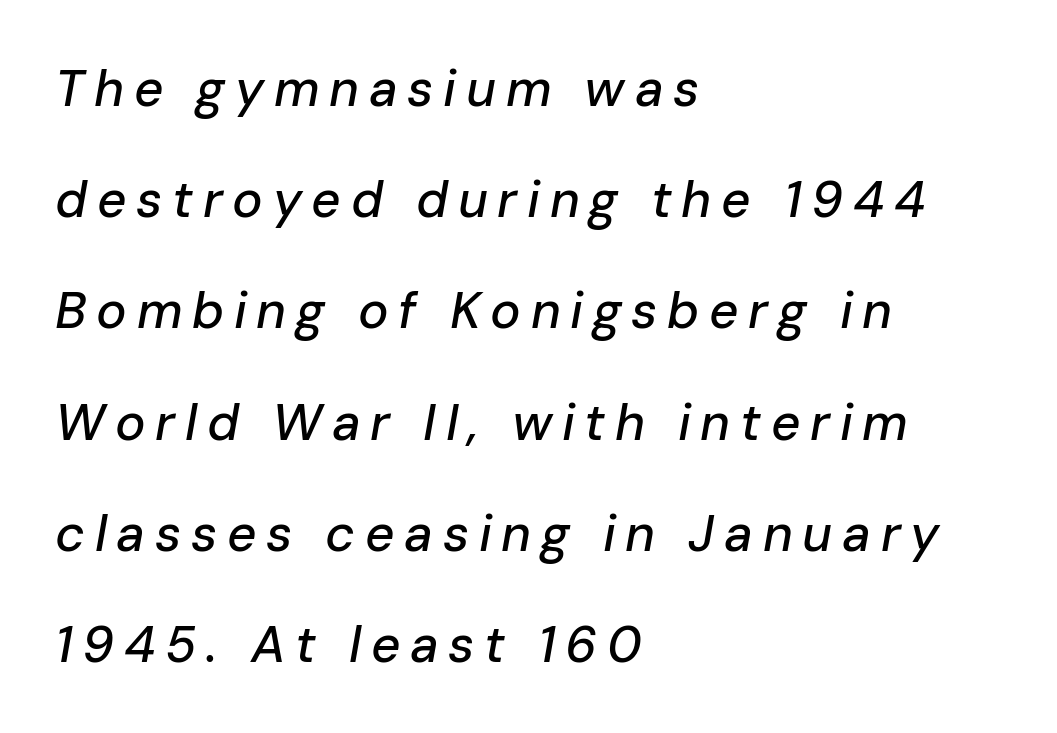
The image shows 51 px text type, italic (leaning right); set left-aligned, loose line spacing (2.18x), not underlined; low stroke contrast and a medium x-height.
